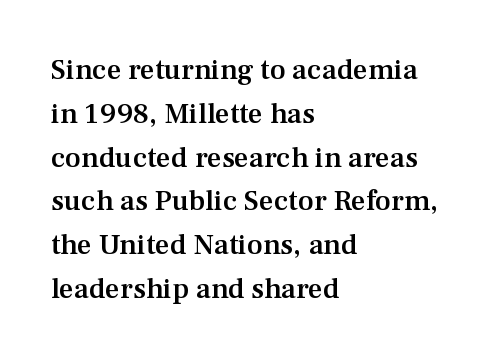
Q: Is the text bold? A: Semi-bold.
Q: Is the text italic (slanted)? A: No, it is upright.
Q: Is the typeface a serif or a sans-serif typeface? A: Serif.
Q: Is the text underlined? A: No.
Q: How is the paragraph aligned? A: Left-aligned.
Q: Is the spacing between letters normal or unusually wide? A: Normal.
Q: Is the spacing between lines tight, normal or loose? A: Normal.
Q: Width (condensed, normal, or wide)? A: Normal.
Q: Stroke contrast? A: Medium.
Q: x-height? A: Medium.
Q: Monospaced? A: No.
